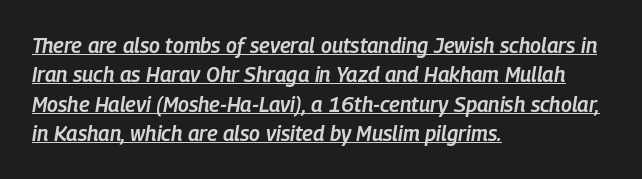
Students, this is semibold: more ink than regular, less than bold. The letterforms sit shoulder to shoulder at normal distance. Check the space under the baseline: a stroke is drawn there. Summary of vertical rhythm: regular, with standard interline spacing. These lines were composed using italics. All the whitespace from short lines collects on the right.
